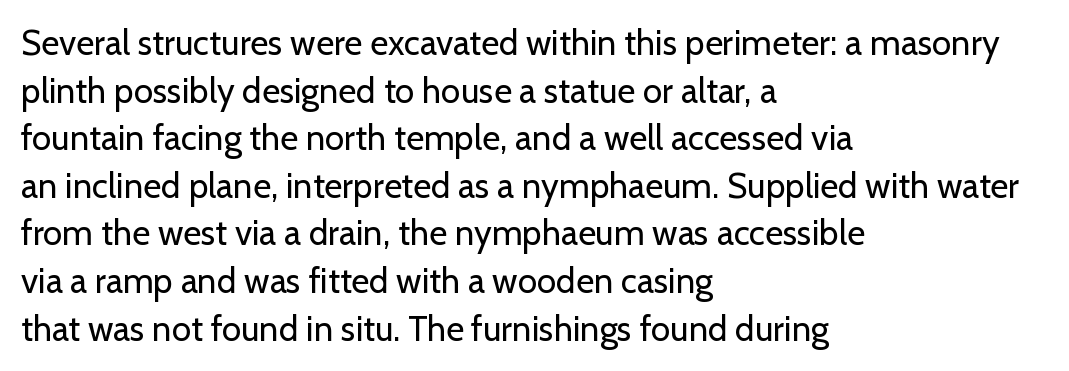
Q: Is the text bold? A: No.
Q: Is the text italic (slanted)? A: No, it is upright.
Q: Is the typeface a serif or a sans-serif typeface? A: Sans-serif.
Q: Is the text underlined? A: No.
Q: How is the paragraph aligned? A: Left-aligned.
Q: Is the spacing between letters normal or unusually wide? A: Normal.
Q: Is the spacing between lines tight, normal or loose? A: Normal.
Q: Width (condensed, normal, or wide)? A: Normal.
Q: Stroke contrast? A: Low.
Q: x-height? A: Medium.
Q: Monospaced? A: No.
